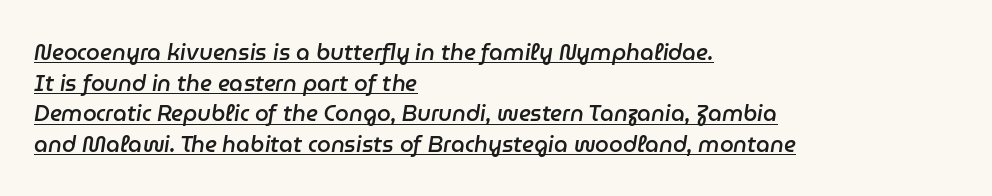
{"italic": "yes", "lean": "right", "slant_degrees": 9, "bold": "semi", "underline": "yes", "align": "left", "line_spacing": "normal", "line_spacing_ratio": 1.39, "letter_spacing": "normal", "letter_spacing_em": 0.0, "glyph_px": 22}
